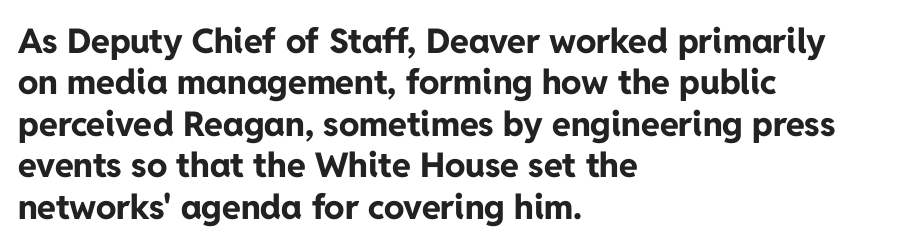
The image shows 34 px bold sans-serif type, upright; set left-aligned, line spacing 1.22x, normal letter spacing, not underlined; low stroke contrast and a medium x-height.
